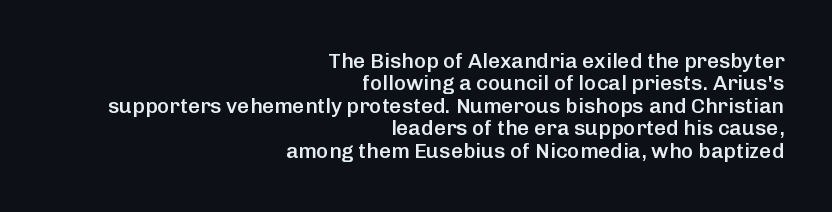
{"italic": "no", "bold": "semi", "underline": "no", "align": "right", "line_spacing": "tight", "line_spacing_ratio": 1.07, "letter_spacing": "normal", "letter_spacing_em": 0.0, "glyph_px": 21}
